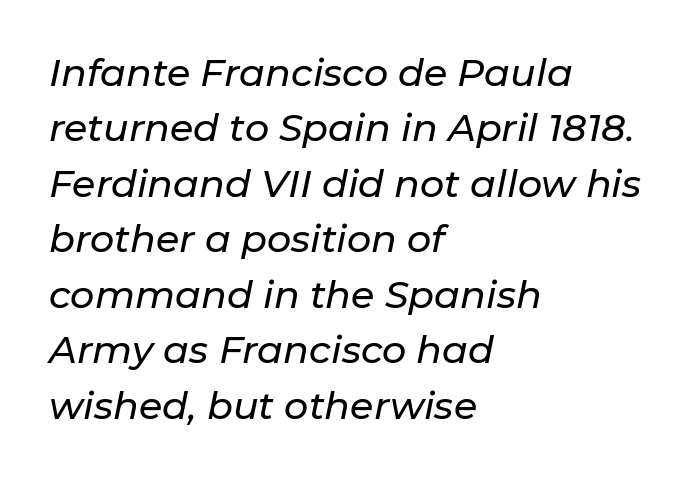
{"italic": "yes", "lean": "right", "slant_degrees": 11, "width": "normal", "stroke_contrast": "low", "x_height": "medium", "monospaced": "no", "underline": "no", "align": "left", "line_spacing": "normal", "line_spacing_ratio": 1.46, "letter_spacing": "normal", "letter_spacing_em": 0.0, "glyph_px": 38}
